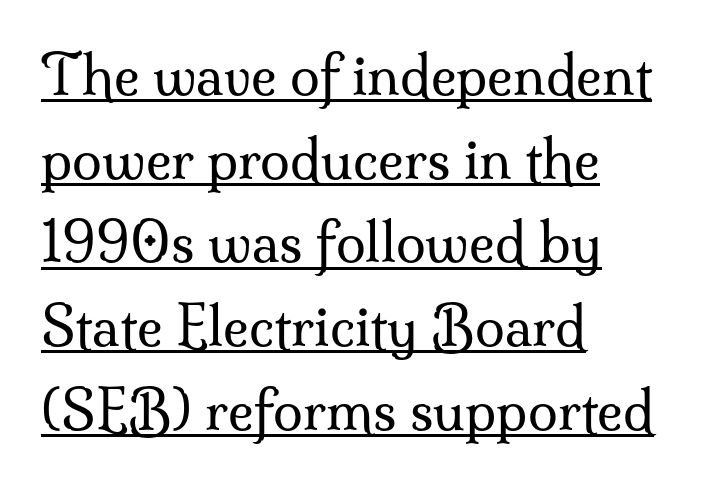
Q: Is the text bold? A: No.
Q: Is the text italic (slanted)? A: No, it is upright.
Q: Is the typeface a serif or a sans-serif typeface? A: Serif.
Q: Is the text underlined? A: Yes.
Q: How is the paragraph aligned? A: Left-aligned.
Q: Is the spacing between letters normal or unusually wide? A: Normal.
Q: Is the spacing between lines tight, normal or loose? A: Normal.
Q: Width (condensed, normal, or wide)? A: Normal.
Q: Stroke contrast? A: Medium.
Q: x-height? A: Small.
Q: Monospaced? A: No.
